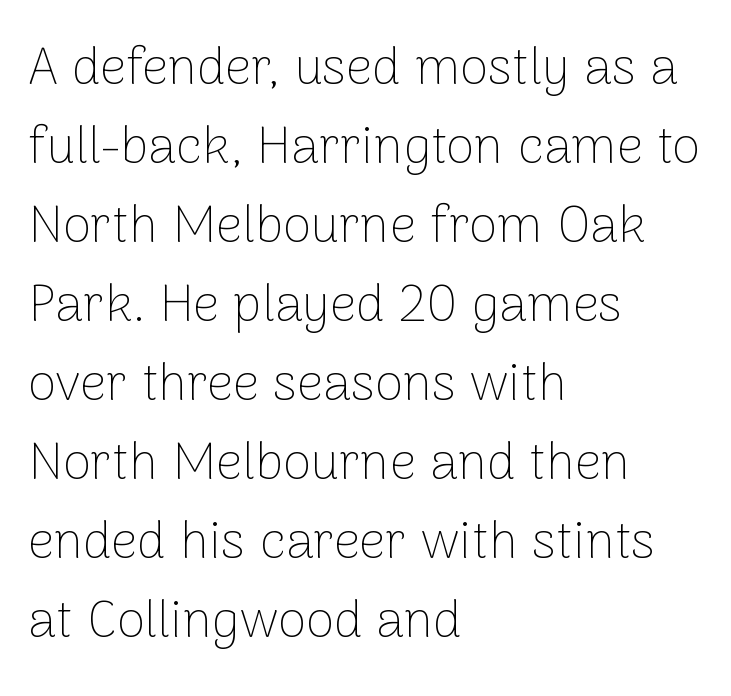
Q: Is the text bold? A: No.
Q: Is the text italic (slanted)? A: No, it is upright.
Q: Is the typeface a serif or a sans-serif typeface? A: Sans-serif.
Q: Is the text underlined? A: No.
Q: How is the paragraph aligned? A: Left-aligned.
Q: Is the spacing between letters normal or unusually wide? A: Normal.
Q: Is the spacing between lines tight, normal or loose? A: Normal.
Q: Width (condensed, normal, or wide)? A: Normal.
Q: Stroke contrast? A: Low.
Q: x-height? A: Medium.
Q: Monospaced? A: No.
